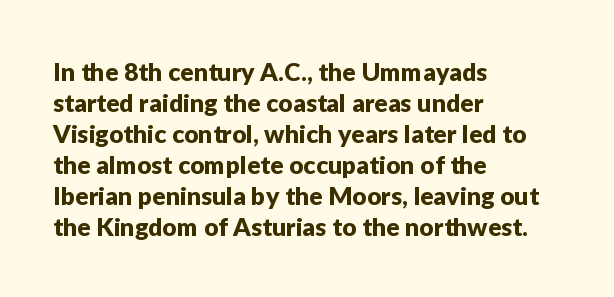
Clear beneath every line of the passage. Is the block centered? No — it sits flush against the left margin. Observe the ordinary spacing: letters are neighbours, not strangers. The letters stand upright; this is a roman face.
